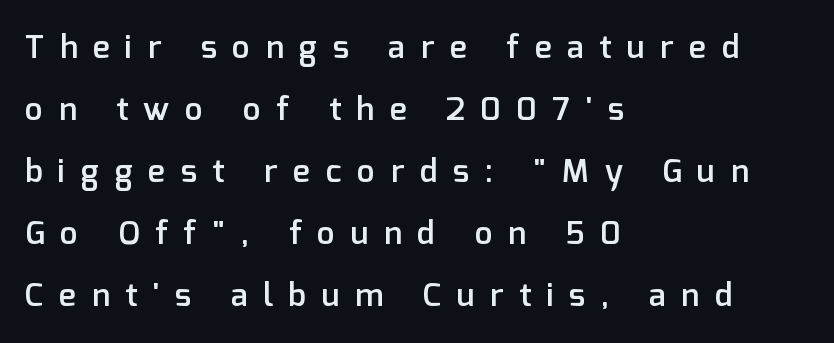
Q: Is the text bold? A: Semi-bold.
Q: Is the text italic (slanted)? A: No, it is upright.
Q: Is the typeface a serif or a sans-serif typeface? A: Sans-serif.
Q: Is the text underlined? A: No.
Q: How is the paragraph aligned? A: Left-aligned.
Q: Is the spacing between letters normal or unusually wide? A: Unusually wide.
Q: Is the spacing between lines tight, normal or loose? A: Loose.
Q: Width (condensed, normal, or wide)? A: Normal.
Q: Stroke contrast? A: Low.
Q: x-height? A: Medium.
Q: Monospaced? A: No.
